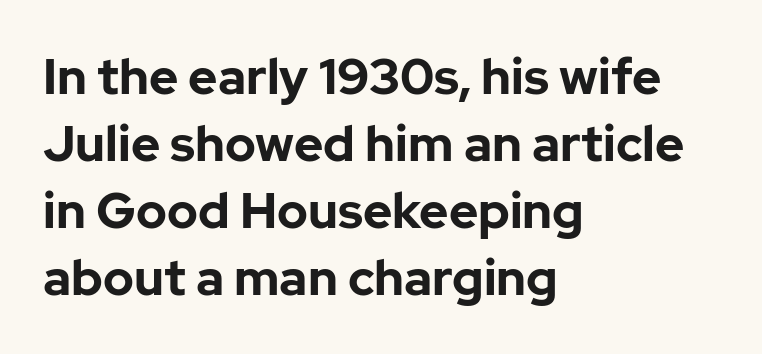
Character widths vary here, with narrow letters taking less room than wide ones. Left-aligned paragraph, ragged on the right. The type is set solid horizontally, with unmodified tracking. Each row of text sits above clean, open space.
